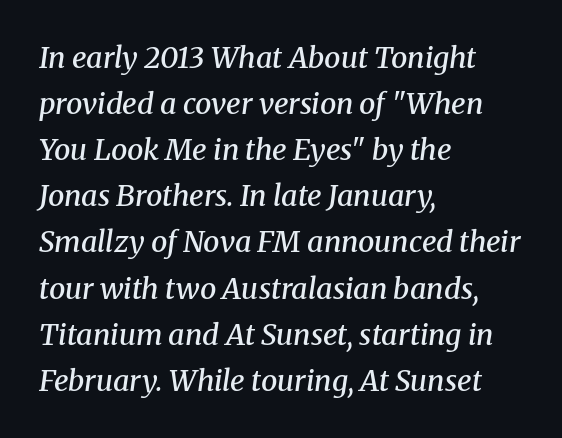
The letters advance in unequal steps, a hallmark of proportional type. Rows of type keep a routine distance in the vertical direction. This rendering features lettering with no underline. The line texture is even and compact thanks to regular tracking. A bit beefed up — I'd call it semibold rather than bold.
